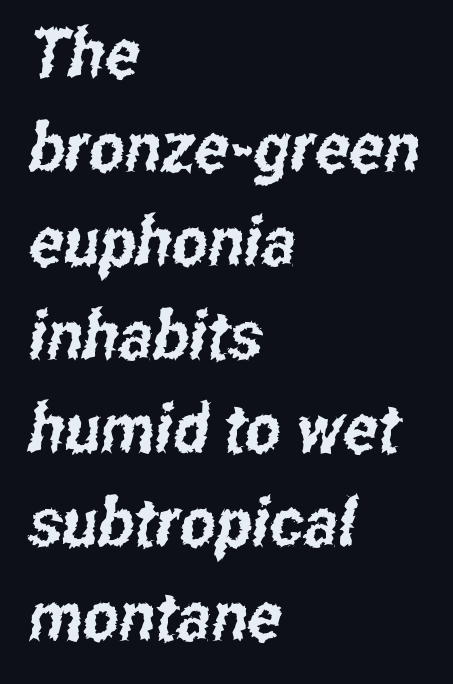
{"serif": "no", "width": "condensed", "stroke_contrast": "low", "x_height": "medium", "monospaced": "no", "underline": "no", "align": "left", "line_spacing": "normal", "line_spacing_ratio": 1.38, "letter_spacing": "normal", "letter_spacing_em": 0.0, "glyph_px": 68}
